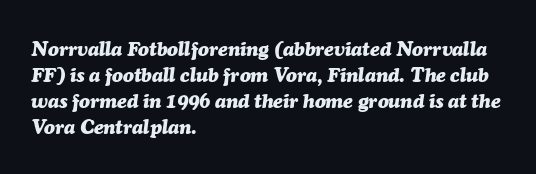
Q: Is the text bold? A: Yes.
Q: Is the text italic (slanted)? A: Yes, it leans right by about 7 degrees.
Q: Is the text underlined? A: No.
Q: How is the paragraph aligned? A: Left-aligned.
Q: Is the spacing between letters normal or unusually wide? A: Normal.
Q: Is the spacing between lines tight, normal or loose? A: Normal.
